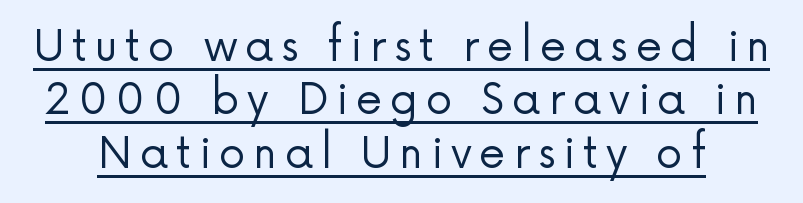
Rows of type keep a routine distance in the vertical direction. Spacing verdict: proportional, widths tailored to each character. The letters carry no serifs — their stems end cleanly without finishing strokes. Does the lettering tilt? It doesn't — this is upright. The typesetting does not lean heavy: it is not bold.
